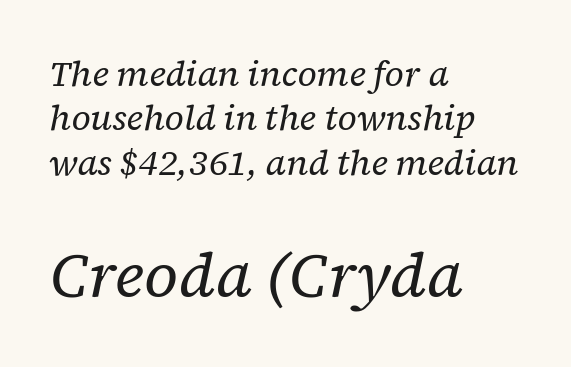
{"serif": "yes", "italic": "yes", "lean": "right", "slant_degrees": 12, "bold": "no", "weight": "regular", "width": "normal", "stroke_contrast": "low", "x_height": "medium", "monospaced": "no", "underline": "no", "align": "left", "line_spacing": "normal", "line_spacing_ratio": 1.27, "letter_spacing": "normal", "letter_spacing_em": 0.0, "larger_block": "second", "size_ratio": 1.77, "glyph_px": 62}
